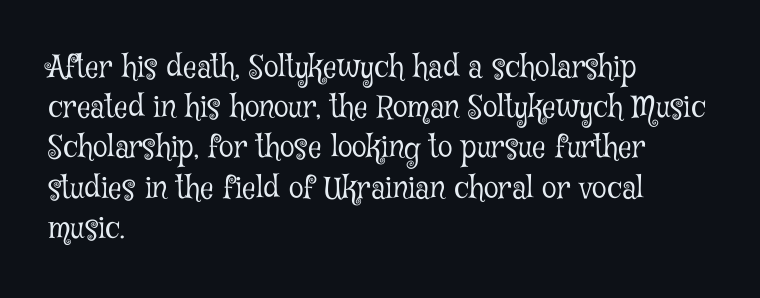
Proportional: the letters do not fall into vertical columns. The typography opts for an upright posture over an oblique one. The text block is weighted toward the left margin, trailing off unevenly rightward. The designer went with a serif here, giving each stem small feet.
